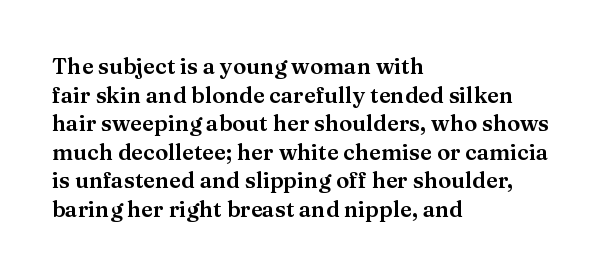
{"italic": "no", "underline": "no", "align": "left", "line_spacing": "normal", "line_spacing_ratio": 1.3, "letter_spacing": "normal", "letter_spacing_em": 0.0, "glyph_px": 22}
